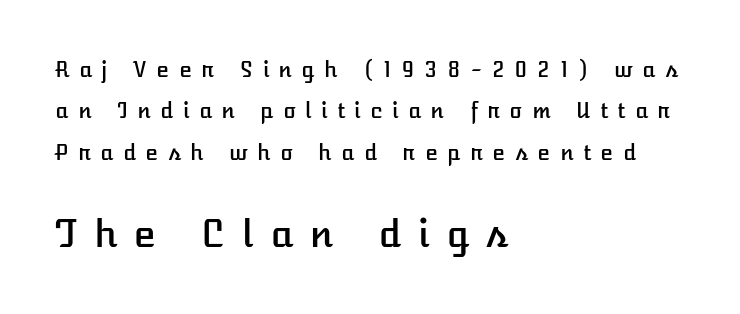
{"italic": "no", "width": "normal", "stroke_contrast": "low", "x_height": "medium", "monospaced": "no", "underline": "no", "align": "left", "line_spacing": "loose", "line_spacing_ratio": 1.97, "letter_spacing": "wide", "letter_spacing_em": 0.45, "larger_block": "second", "size_ratio": 1.76, "glyph_px": 37}
